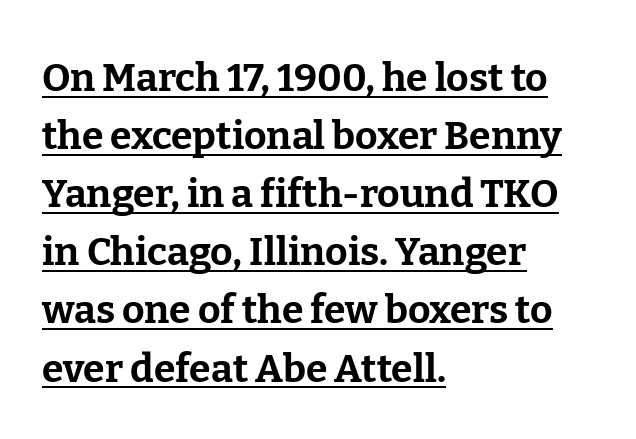
{"serif": "yes", "italic": "no", "bold": "yes", "weight": "bold", "width": "normal", "stroke_contrast": "low", "x_height": "medium", "monospaced": "no", "underline": "yes", "align": "left", "line_spacing": "normal", "line_spacing_ratio": 1.49, "letter_spacing": "normal", "letter_spacing_em": 0.0, "glyph_px": 39}
